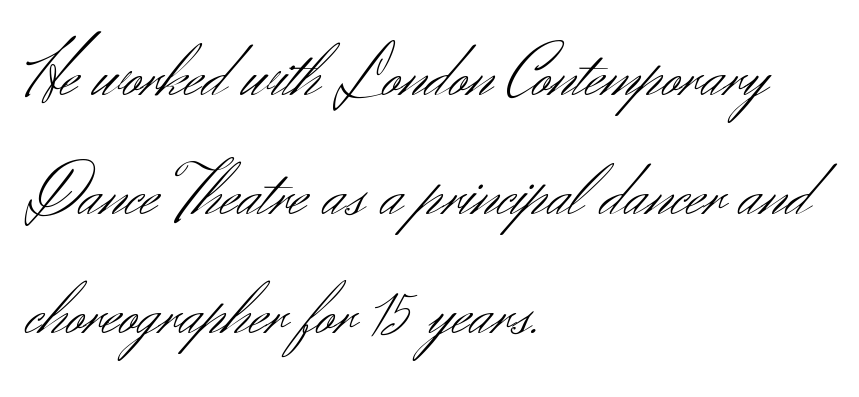
{"serif": "no", "bold": "no", "weight": "light", "width": "normal", "stroke_contrast": "medium", "x_height": "small", "monospaced": "no", "underline": "no", "align": "left", "line_spacing": "normal", "line_spacing_ratio": 1.59, "letter_spacing": "normal", "letter_spacing_em": 0.0, "glyph_px": 75}
